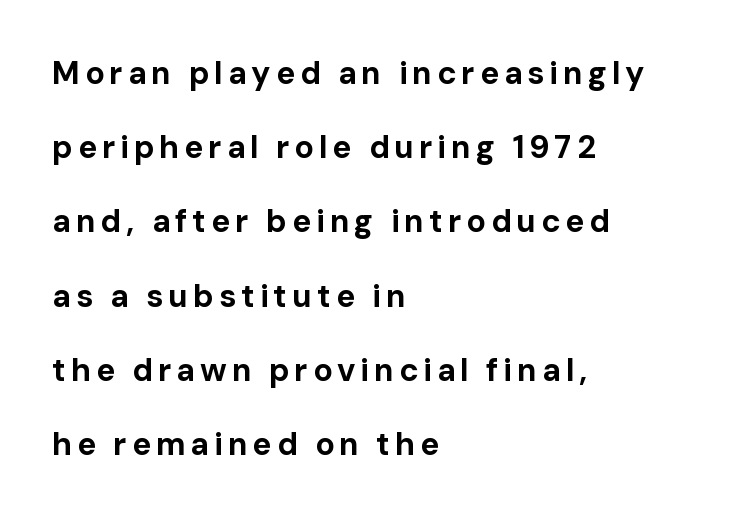
Upright lettering throughout. Typographic density is high because the face is bold. This is sans-serif lettering, the kind often seen on screens and signage. The rag falls on the right side of this text block. Beneath every word, the page is bare. Interline gaps are noticeably wide in this sample.
